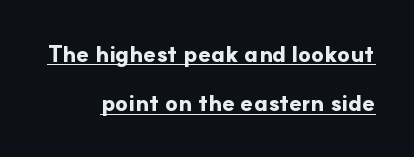
Line spacing here is loose. Stroke thickness is high; the sample reads as a true bold. Every stem runs plumb, perpendicular to the baseline. This rendering features underlined lettering. Observe the ordinary spacing: letters are neighbours, not strangers.
